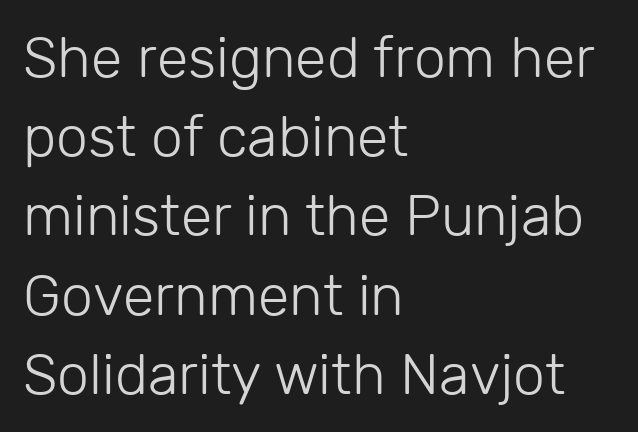
Q: Is the text bold? A: No.
Q: Is the text italic (slanted)? A: No, it is upright.
Q: Is the typeface a serif or a sans-serif typeface? A: Sans-serif.
Q: Is the text underlined? A: No.
Q: How is the paragraph aligned? A: Left-aligned.
Q: Is the spacing between letters normal or unusually wide? A: Normal.
Q: Is the spacing between lines tight, normal or loose? A: Normal.
Q: Width (condensed, normal, or wide)? A: Normal.
Q: Stroke contrast? A: Low.
Q: x-height? A: Medium.
Q: Monospaced? A: No.
